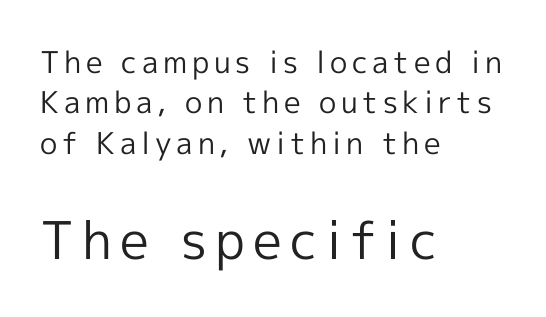
{"serif": "no", "italic": "no", "bold": "no", "weight": "regular", "width": "normal", "x_height": "medium", "monospaced": "no", "underline": "no", "align": "left", "line_spacing": "normal", "line_spacing_ratio": 1.35, "larger_block": "second", "size_ratio": 1.73, "glyph_px": 52}
